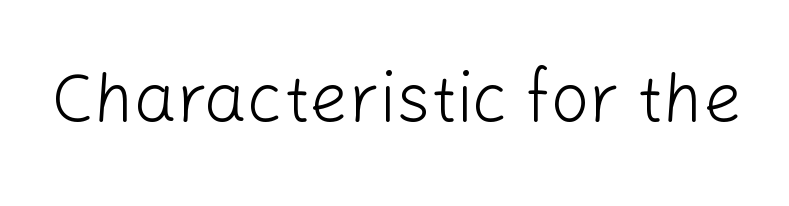
Q: Is the text bold? A: No.
Q: Is the text italic (slanted)? A: No, it is upright.
Q: Is the typeface a serif or a sans-serif typeface? A: Sans-serif.
Q: Is the text underlined? A: No.
Q: Is the spacing between letters normal or unusually wide? A: Normal.
Q: Width (condensed, normal, or wide)? A: Normal.
Q: Stroke contrast? A: Low.
Q: x-height? A: Medium.
Q: Monospaced? A: No.
